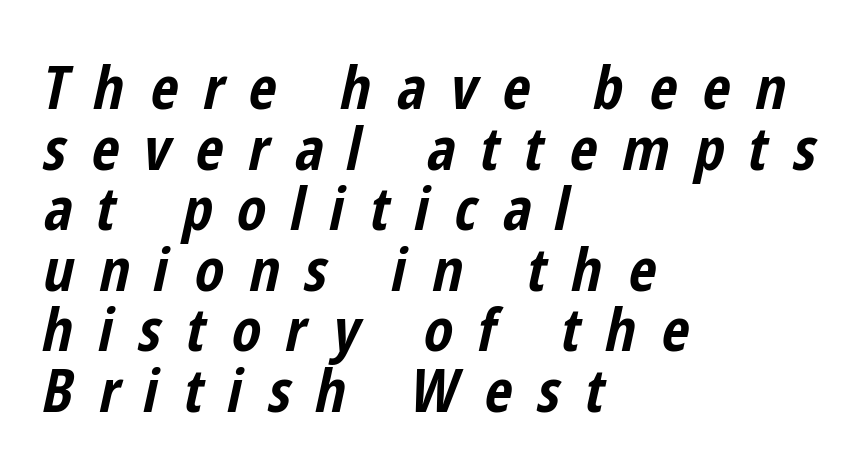
{"italic": "yes", "lean": "right", "slant_degrees": 12, "bold": "yes", "weight": "bold", "width": "condensed", "stroke_contrast": "low", "x_height": "medium", "monospaced": "no", "underline": "no", "align": "left", "line_spacing": "tight", "line_spacing_ratio": 1.01, "letter_spacing": "wide", "letter_spacing_em": 0.42, "glyph_px": 60}
